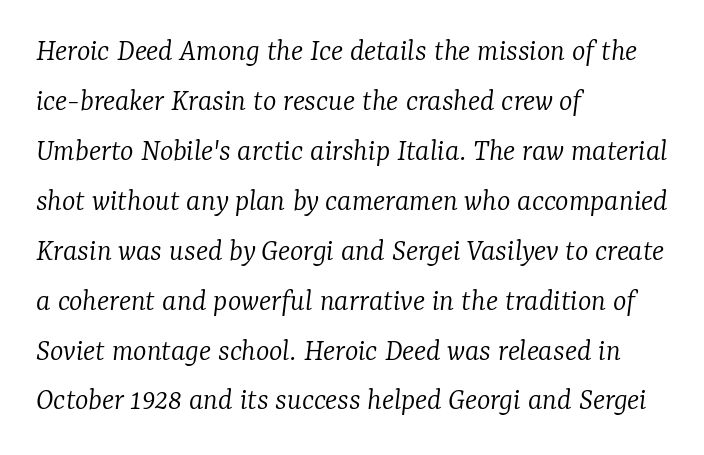
The image shows 32 px light serif type, italic (leaning right); set left-aligned, normal line spacing (1.56x), normal letter spacing, not underlined; low stroke contrast and a medium x-height.
